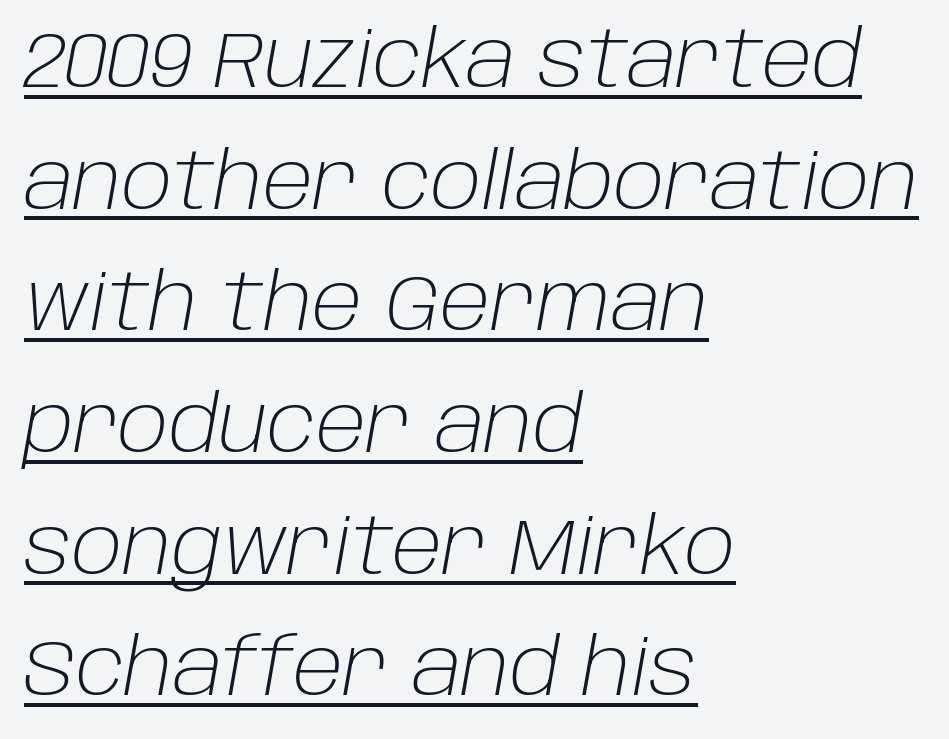
The image shows 79 px light type, italic (leaning right); set left-aligned, normal line spacing (1.54x), normal letter spacing, underlined; low stroke contrast and a large x-height.
